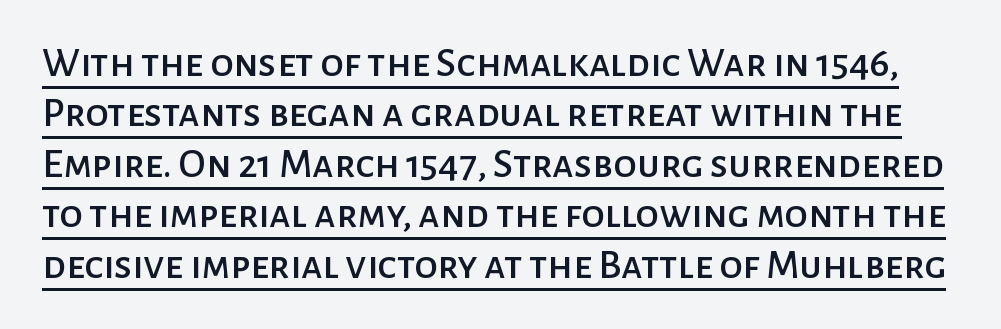
Check the space under the baseline: a stroke is drawn there. Spacing verdict: proportional, widths tailored to each character. The gaps between neighbouring characters are ordinary and unremarkable. The font family rendered here belongs to the sans-serif group. You can tell it's not italic because the verticals are truly vertical.
